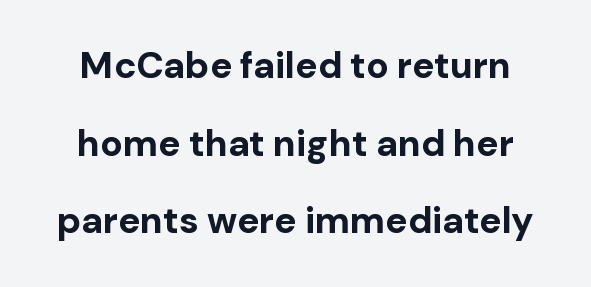
{"serif": "no", "italic": "no", "bold": "yes", "weight": "bold", "width": "normal", "stroke_contrast": "low", "x_height": "medium", "monospaced": "no", "underline": "no", "line_spacing": "loose", "line_spacing_ratio": 2.1, "letter_spacing": "normal", "letter_spacing_em": 0.0, "glyph_px": 37}
